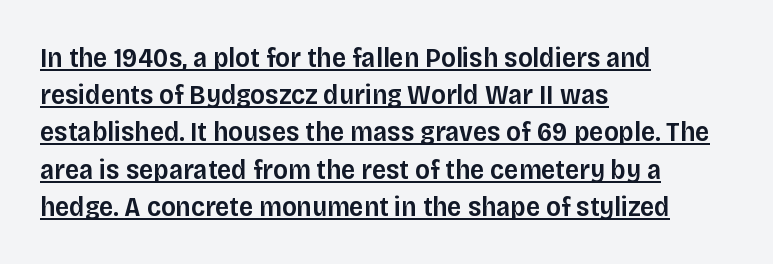
Underline: present. Quick note: interline space is typical. Varying glyph widths throughout — classic text-font behaviour. Notice how the stems are strictly vertical — no italics here. Caption: multi-line text, flush left, ragged right.
